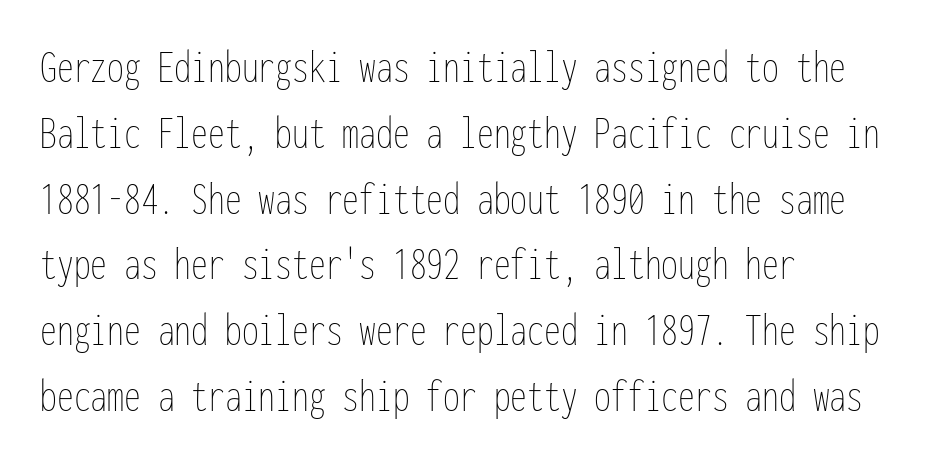
The image shows 48 px thin, condensed type, upright, monospaced; set left-aligned, normal line spacing (1.37x), normal letter spacing, not underlined; low stroke contrast and a medium x-height.
